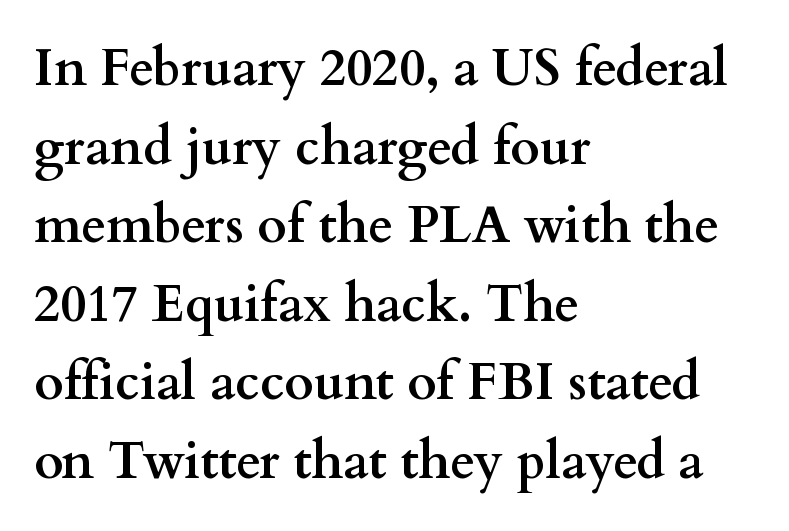
{"serif": "yes", "italic": "no", "bold": "yes", "weight": "semibold", "width": "wide", "stroke_contrast": "medium", "x_height": "small", "monospaced": "no", "underline": "no", "align": "left", "line_spacing": "normal", "line_spacing_ratio": 1.54, "letter_spacing": "normal", "letter_spacing_em": 0.0, "glyph_px": 51}
